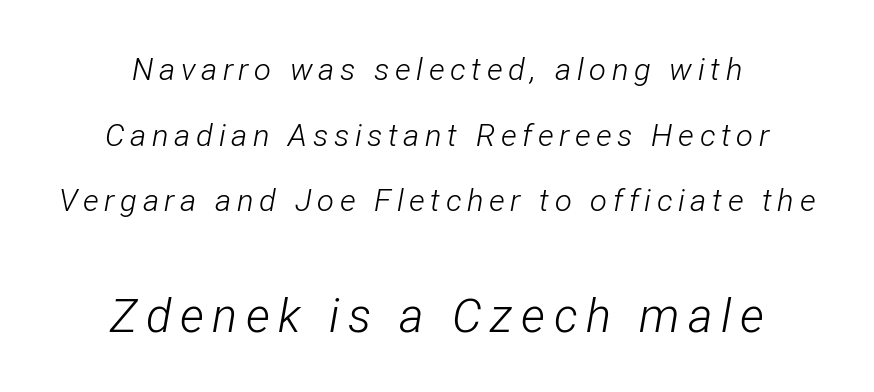
Q: Is the text bold? A: No.
Q: Is the text italic (slanted)? A: Yes, it leans right by about 12 degrees.
Q: Is the text underlined? A: No.
Q: How is the paragraph aligned? A: Centered.
Q: Is the spacing between lines tight, normal or loose? A: Loose.
Q: Which block of text is set in a larger size, the first (top) or the second (bottom)? A: The second (bottom) one.
Q: Width (condensed, normal, or wide)? A: Condensed.
Q: Stroke contrast? A: Low.
Q: x-height? A: Medium.
Q: Monospaced? A: No.
